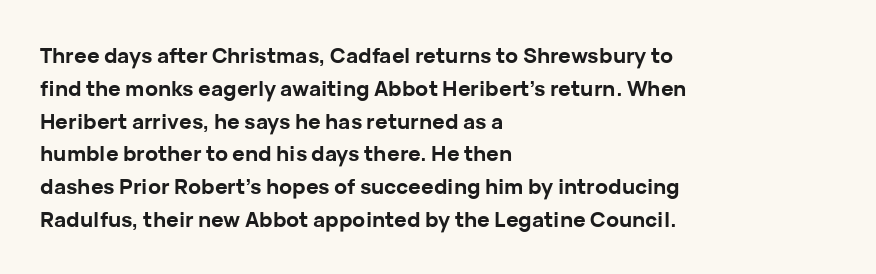
Q: Is the text bold? A: Yes.
Q: Is the text italic (slanted)? A: No, it is upright.
Q: Is the text underlined? A: No.
Q: How is the paragraph aligned? A: Left-aligned.
Q: Is the spacing between letters normal or unusually wide? A: Normal.
Q: Is the spacing between lines tight, normal or loose? A: Normal.
